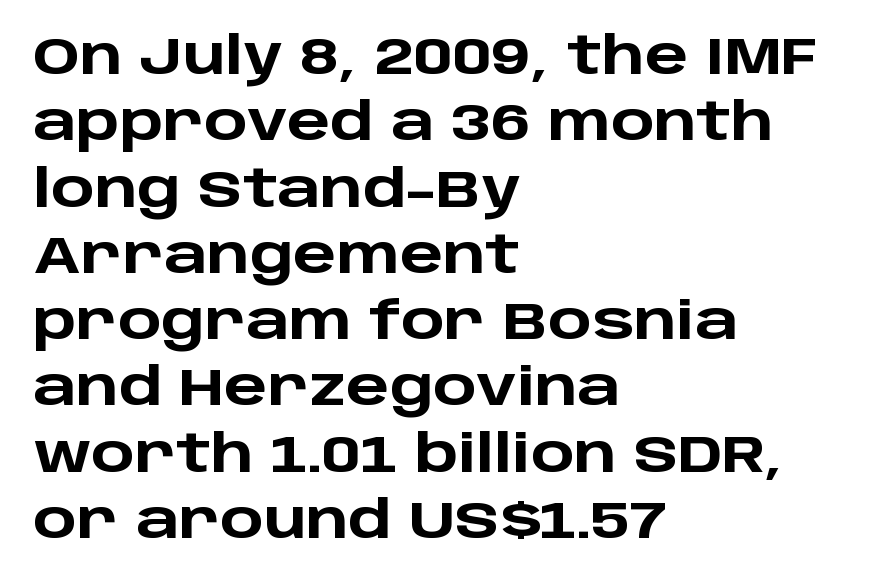
Characters follow at the spacing the type designer built in. Every stem runs plumb, perpendicular to the baseline. One-word summary of the alignment: left. The glyphs in this specimen are sans serif. Clear beneath every line of the passage. How would I describe the line gaps? Plain and ordinary.
